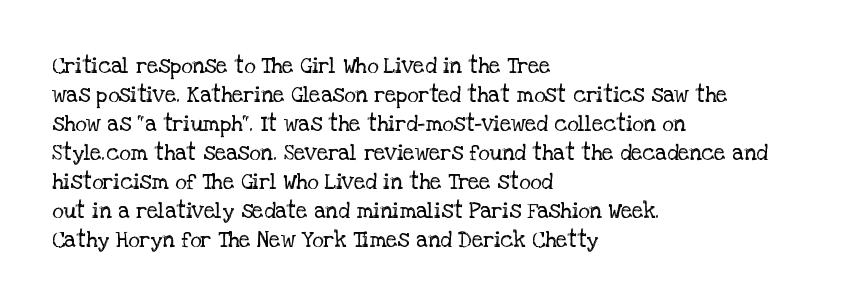
Tall strokes in this sample are plumb rather than angled. The passage shown has conventional tracking throughout. Every row of glyphs begins at an identical x-position on the left. A normal amount of white space separates one row of letters from the next. Type without underlining.
